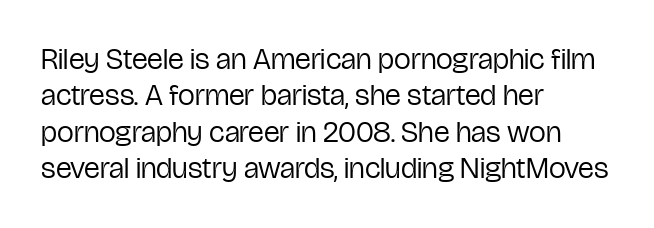
Q: Is the text bold? A: No.
Q: Is the text italic (slanted)? A: No, it is upright.
Q: Is the typeface a serif or a sans-serif typeface? A: Sans-serif.
Q: Is the text underlined? A: No.
Q: How is the paragraph aligned? A: Left-aligned.
Q: Is the spacing between letters normal or unusually wide? A: Normal.
Q: Width (condensed, normal, or wide)? A: Condensed.
Q: Stroke contrast? A: Low.
Q: x-height? A: Medium.
Q: Monospaced? A: No.
